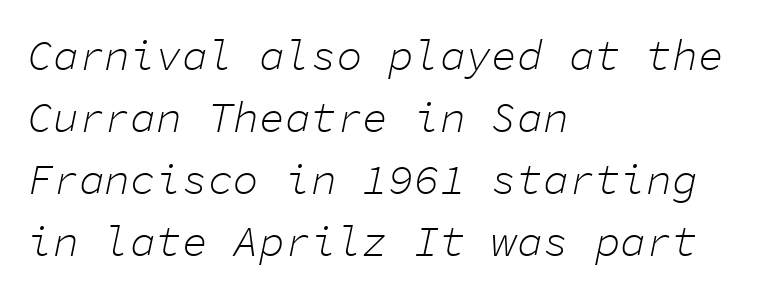
Q: Is the text bold? A: No.
Q: Is the text italic (slanted)? A: Yes, it leans right by about 11 degrees.
Q: Is the text underlined? A: No.
Q: How is the paragraph aligned? A: Left-aligned.
Q: Is the spacing between letters normal or unusually wide? A: Normal.
Q: Is the spacing between lines tight, normal or loose? A: Normal.
Q: Width (condensed, normal, or wide)? A: Normal.
Q: Stroke contrast? A: Low.
Q: x-height? A: Medium.
Q: Monospaced? A: Yes.
